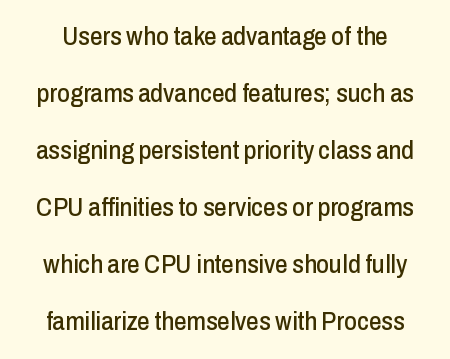
You can tell it's not italic because the verticals are truly vertical. Underlining? Definitely not there. The space between consecutive lines is lavish. Tracking value appears to be zero — textbook default spacing.
